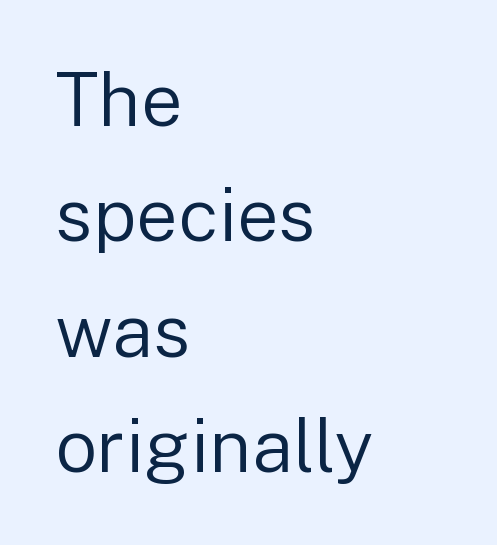
{"serif": "no", "italic": "no", "bold": "no", "weight": "regular", "width": "normal", "stroke_contrast": "low", "x_height": "medium", "monospaced": "no", "underline": "no", "align": "left", "line_spacing": "normal", "line_spacing_ratio": 1.56, "letter_spacing": "normal", "letter_spacing_em": 0.0, "glyph_px": 74}
